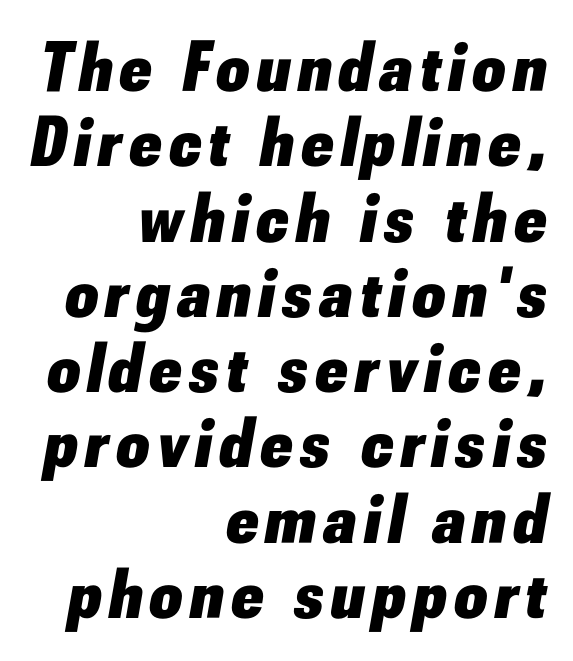
Summary of vertical rhythm: compact, with narrow interline spacing. The setting favours the right margin, as signatures and pull-quotes sometimes do. Proportional: the letters do not fall into vertical columns. Decoration check: the copy has no underline. Would a proofreader flag this as italicized? Yes.
